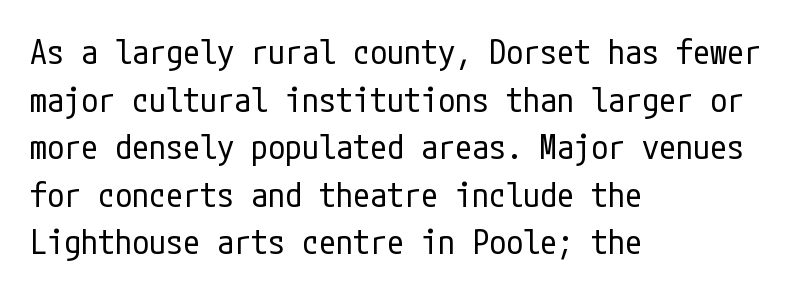
Q: Is the text bold? A: No.
Q: Is the text italic (slanted)? A: No, it is upright.
Q: Is the typeface a serif or a sans-serif typeface? A: Sans-serif.
Q: Is the text underlined? A: No.
Q: How is the paragraph aligned? A: Left-aligned.
Q: Is the spacing between letters normal or unusually wide? A: Normal.
Q: Is the spacing between lines tight, normal or loose? A: Normal.
Q: Width (condensed, normal, or wide)? A: Condensed.
Q: Stroke contrast? A: Low.
Q: x-height? A: Medium.
